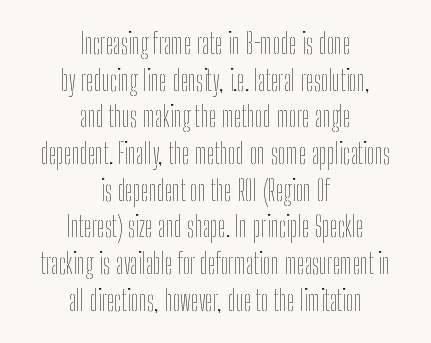
Q: Is the text bold? A: No.
Q: Is the text italic (slanted)? A: No, it is upright.
Q: Is the text underlined? A: No.
Q: How is the paragraph aligned? A: Centered.
Q: Is the spacing between letters normal or unusually wide? A: Normal.
Q: Is the spacing between lines tight, normal or loose? A: Normal.
Q: Width (condensed, normal, or wide)? A: Condensed.
Q: Stroke contrast? A: Low.
Q: x-height? A: Medium.
Q: Monospaced? A: No.
